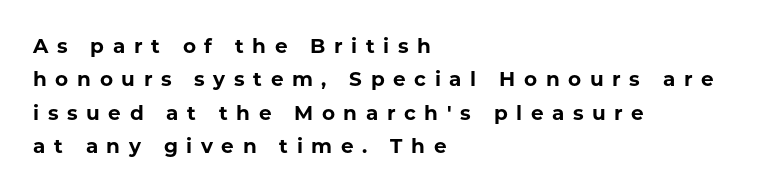
{"italic": "no", "bold": "yes", "underline": "no", "align": "left", "line_spacing": "normal", "line_spacing_ratio": 1.67, "letter_spacing": "wide", "letter_spacing_em": 0.43, "glyph_px": 20}
